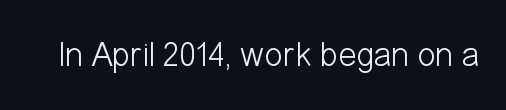
{"serif": "no", "italic": "no", "bold": "no", "weight": "light", "width": "condensed", "stroke_contrast": "low", "x_height": "medium", "monospaced": "no", "underline": "no", "letter_spacing": "normal", "letter_spacing_em": 0.0, "glyph_px": 35}
